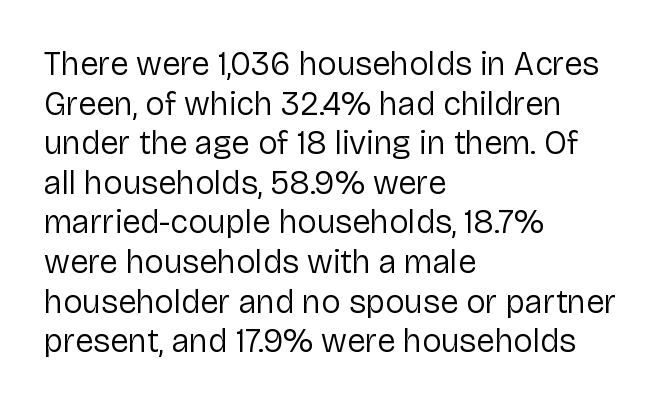
Q: Is the text bold? A: No.
Q: Is the text italic (slanted)? A: No, it is upright.
Q: Is the typeface a serif or a sans-serif typeface? A: Sans-serif.
Q: Is the text underlined? A: No.
Q: How is the paragraph aligned? A: Left-aligned.
Q: Is the spacing between letters normal or unusually wide? A: Normal.
Q: Width (condensed, normal, or wide)? A: Normal.
Q: Stroke contrast? A: Low.
Q: x-height? A: Medium.
Q: Monospaced? A: No.
